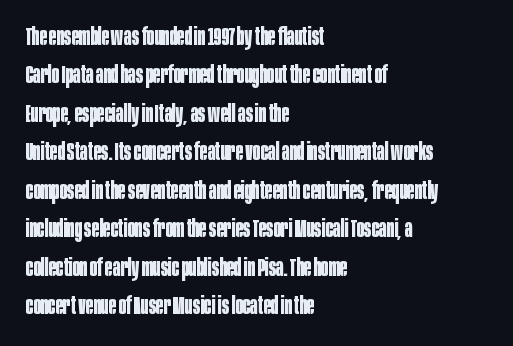
Here the glyphs are tracked normally, forming tight word shapes. Does the weight exceed regular? Yes, all the way to bold. The text block is weighted toward the left margin, trailing off unevenly rightward. Style check: upright. Notice how descenders clear the ascenders below comfortably — that's standard leading. Glance below the letters and you will spot only blank space.
